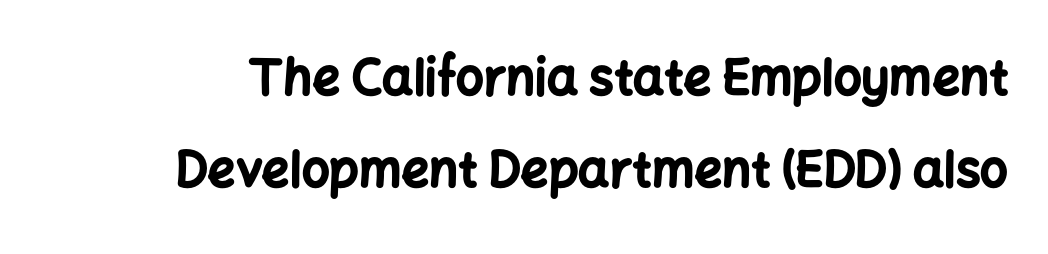
The image shows 49 px bold sans-serif type, upright; set line spacing 1.87x, normal letter spacing, not underlined; low stroke contrast and a medium x-height.
